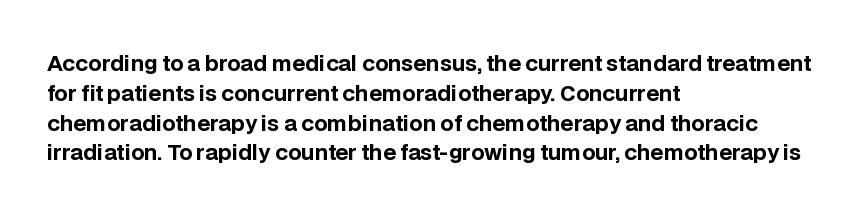
The image shows 21 px bold type, upright; set left-aligned, normal line spacing (1.42x), normal letter spacing, not underlined.
